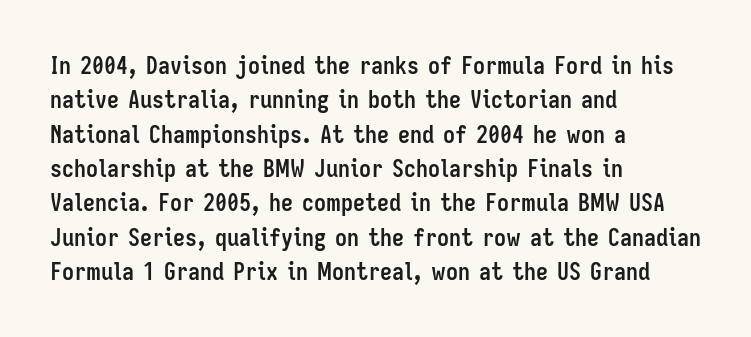
{"italic": "no", "bold": "yes", "underline": "no", "align": "left", "line_spacing": "normal", "line_spacing_ratio": 1.43, "letter_spacing": "normal", "letter_spacing_em": 0.0, "glyph_px": 24}
